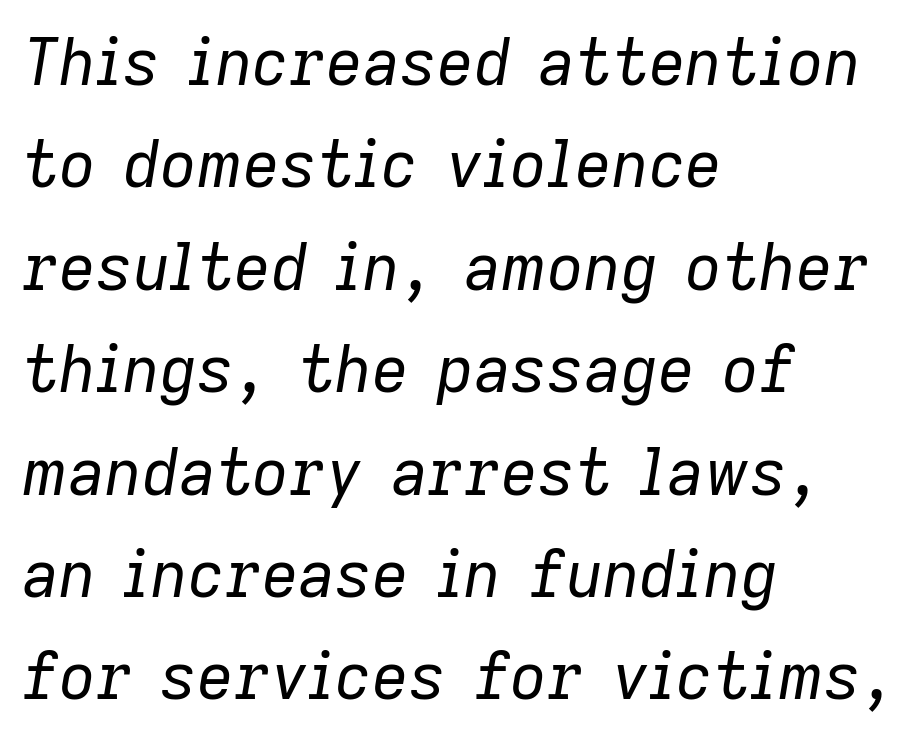
The image shows 64 px regular-weight type, italic (leaning right); set left-aligned, normal line spacing (1.6x), normal letter spacing, not underlined; low stroke contrast and a medium x-height.
